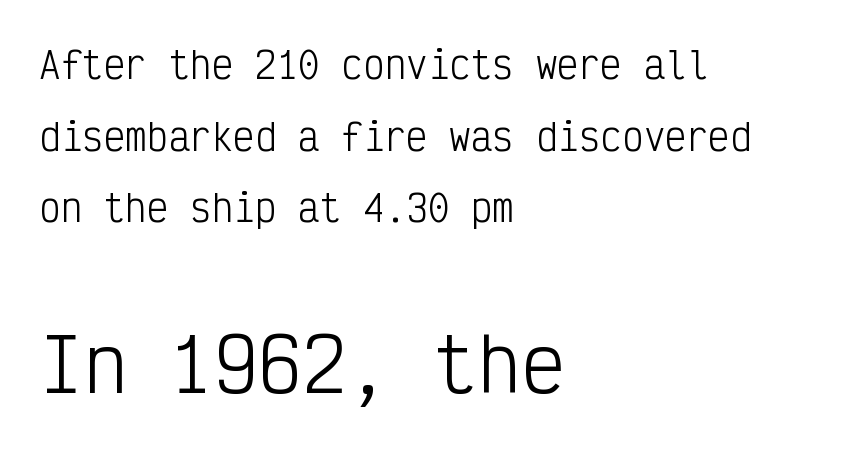
Q: Is the text bold? A: No.
Q: Is the text italic (slanted)? A: No, it is upright.
Q: Is the typeface a serif or a sans-serif typeface? A: Sans-serif.
Q: Is the text underlined? A: No.
Q: How is the paragraph aligned? A: Left-aligned.
Q: Is the spacing between letters normal or unusually wide? A: Normal.
Q: Is the spacing between lines tight, normal or loose? A: Loose.
Q: Which block of text is set in a larger size, the first (top) or the second (bottom)? A: The second (bottom) one.
Q: Width (condensed, normal, or wide)? A: Condensed.
Q: Stroke contrast? A: Low.
Q: x-height? A: Medium.
Q: Monospaced? A: Yes.
